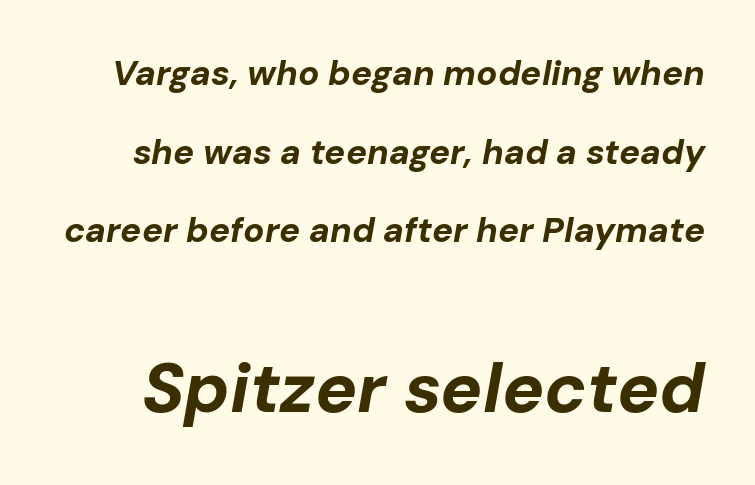
The passage shown is typed in a proportional face where columns would drift. As a designer I'd log this as weight 700, bold. These lines keep a tight, regular rhythm from letter to letter. Notice the wide empty band between every row — that's loose leading.
